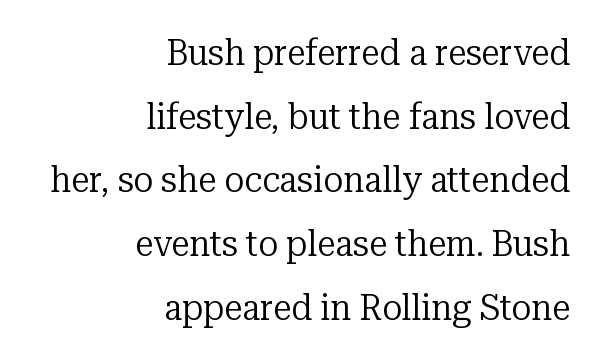
Q: Is the text bold? A: No.
Q: Is the text italic (slanted)? A: No, it is upright.
Q: Is the typeface a serif or a sans-serif typeface? A: Serif.
Q: Is the text underlined? A: No.
Q: How is the paragraph aligned? A: Right-aligned.
Q: Is the spacing between letters normal or unusually wide? A: Normal.
Q: Width (condensed, normal, or wide)? A: Normal.
Q: Stroke contrast? A: Low.
Q: x-height? A: Medium.
Q: Monospaced? A: No.
